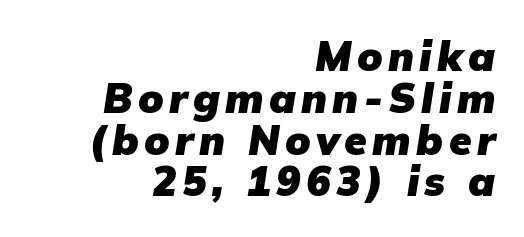
The glyphs look as if they've been sheared to an angle. Here the designer chose a conventional face with non-uniform glyph widths. Horizontally, the lines are justified to the trailing edge only. If you measured baseline to baseline, you'd find a short distance. The baseline area is clear.
